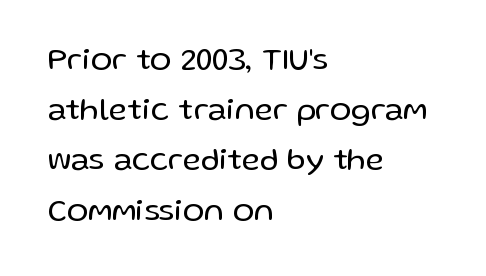
The image shows 32 px regular-weight sans-serif type, upright; set left-aligned, normal line spacing (1.57x), normal letter spacing, not underlined; low stroke contrast and a medium x-height.
